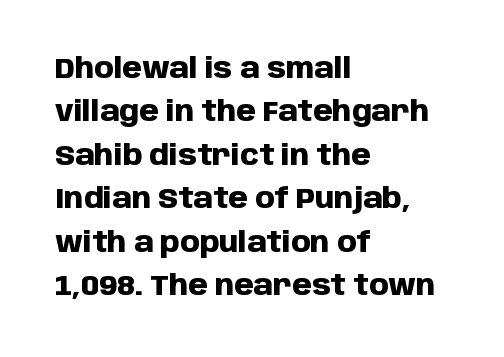
Tracking value appears to be zero — textbook default spacing. To sum up the face: it is a sans, with no serifs. The paragraph shown leans on its left margin. Varying glyph widths throughout — classic text-font behaviour. Descenders are the only things crossing below the line. Tall strokes in this sample are plumb rather than angled.
